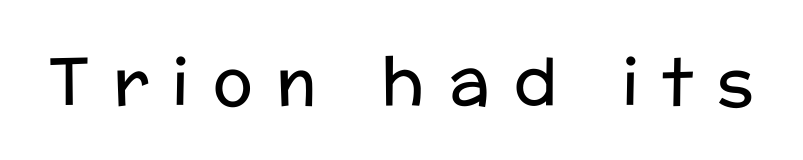
Q: Is the text bold? A: No.
Q: Is the text italic (slanted)? A: No, it is upright.
Q: Is the typeface a serif or a sans-serif typeface? A: Sans-serif.
Q: Is the text underlined? A: No.
Q: Is the spacing between letters normal or unusually wide? A: Unusually wide.
Q: Width (condensed, normal, or wide)? A: Normal.
Q: Stroke contrast? A: Low.
Q: x-height? A: Medium.
Q: Monospaced? A: No.
